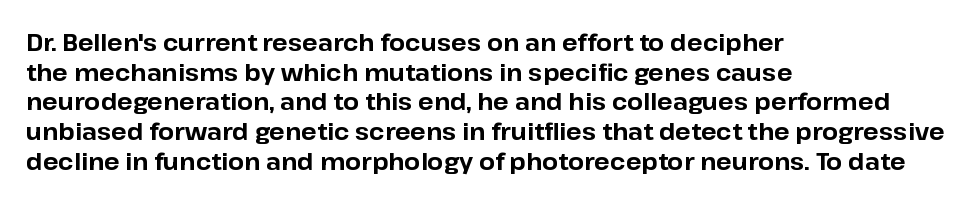
Q: Is the text bold? A: Yes.
Q: Is the text italic (slanted)? A: No, it is upright.
Q: Is the text underlined? A: No.
Q: How is the paragraph aligned? A: Left-aligned.
Q: Is the spacing between letters normal or unusually wide? A: Normal.
Q: Is the spacing between lines tight, normal or loose? A: Normal.
